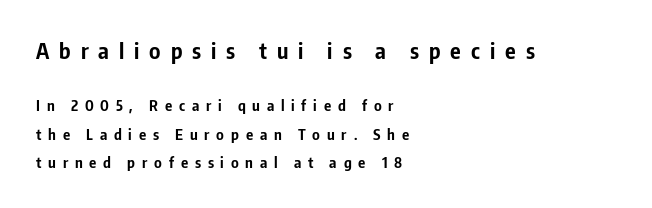
The image shows 22 px bold type, upright; set left-aligned, line spacing 1.89x, unusually wide letter spacing (+0.45 em), not underlined; the first (top) block is 1.47x larger.
